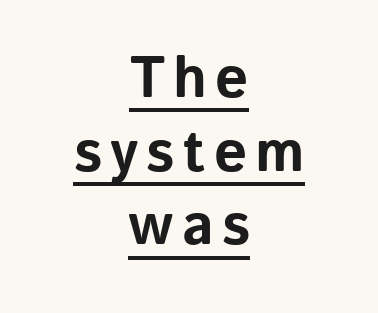
The image shows 58 px bold sans-serif type, upright; set centered, normal line spacing (1.27x), underlined; low stroke contrast and a medium x-height.
